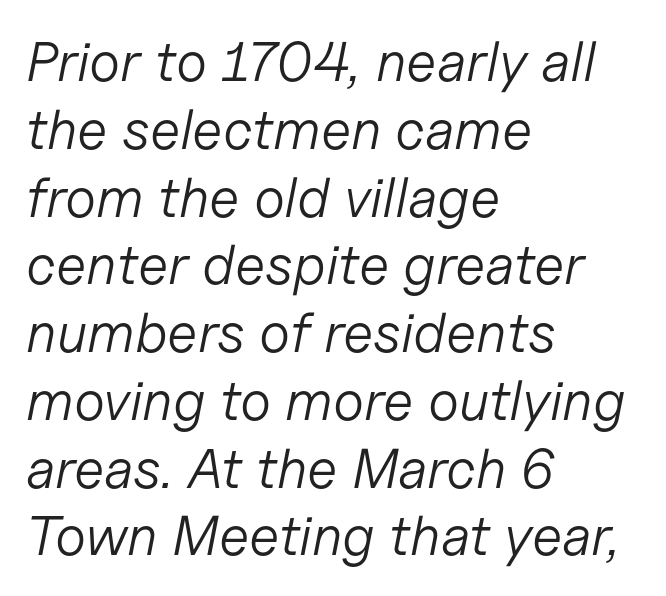
Which margin do the lines hug? The left one — the right edge is uneven. The horizontal fit of the characters is conventional and even. Weight: regular or lighter. The axis of the letterforms is tilted away from vertical.
